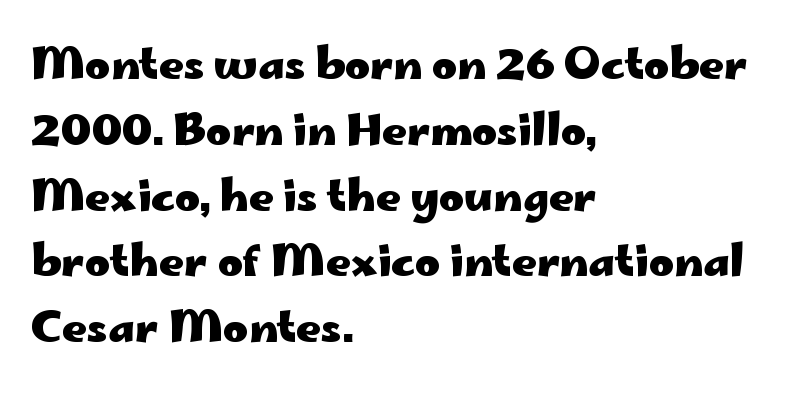
{"serif": "no", "italic": "no", "bold": "yes", "weight": "heavy", "width": "wide", "stroke_contrast": "low", "x_height": "small", "monospaced": "no", "underline": "no", "align": "left", "line_spacing": "normal", "line_spacing_ratio": 1.53, "letter_spacing": "normal", "letter_spacing_em": 0.0, "glyph_px": 43}
